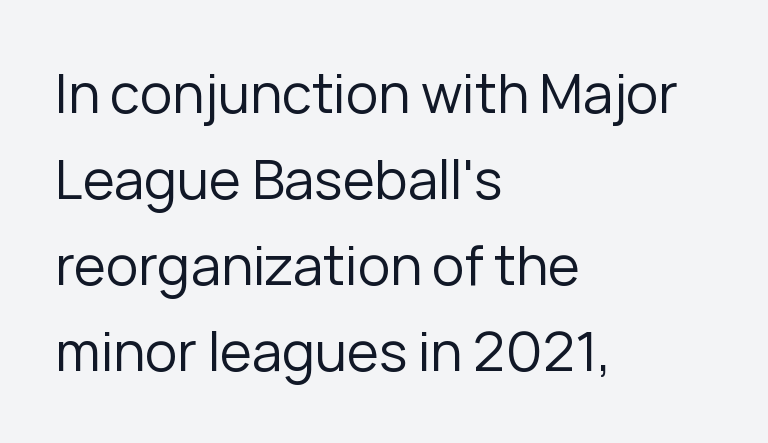
{"serif": "no", "italic": "no", "bold": "no", "weight": "regular", "width": "normal", "stroke_contrast": "low", "x_height": "medium", "monospaced": "no", "underline": "no", "align": "left", "line_spacing": "normal", "line_spacing_ratio": 1.59, "letter_spacing": "normal", "letter_spacing_em": 0.0, "glyph_px": 54}
